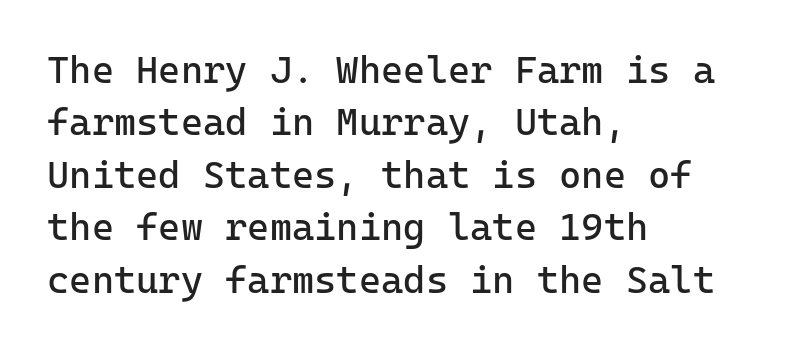
Q: Is the text bold? A: No.
Q: Is the text italic (slanted)? A: No, it is upright.
Q: Is the typeface a serif or a sans-serif typeface? A: Sans-serif.
Q: Is the text underlined? A: No.
Q: How is the paragraph aligned? A: Left-aligned.
Q: Is the spacing between letters normal or unusually wide? A: Normal.
Q: Is the spacing between lines tight, normal or loose? A: Normal.
Q: Width (condensed, normal, or wide)? A: Normal.
Q: Stroke contrast? A: Low.
Q: x-height? A: Medium.
Q: Monospaced? A: Yes.
